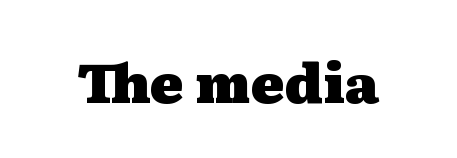
{"serif": "yes", "italic": "no", "bold": "yes", "weight": "heavy", "width": "wide", "stroke_contrast": "medium", "x_height": "medium", "monospaced": "no", "underline": "no", "letter_spacing": "normal", "letter_spacing_em": 0.0, "glyph_px": 55}
